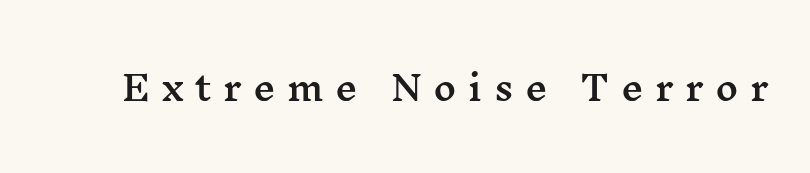
Characters remain perfectly vertical along every line. A typesetter would call this heavily tracked-out type. The face used here is proportionally spaced, like ordinary book or web type. A serif font was chosen for this passage. Anything drawn beneath the words? Only blank space.
